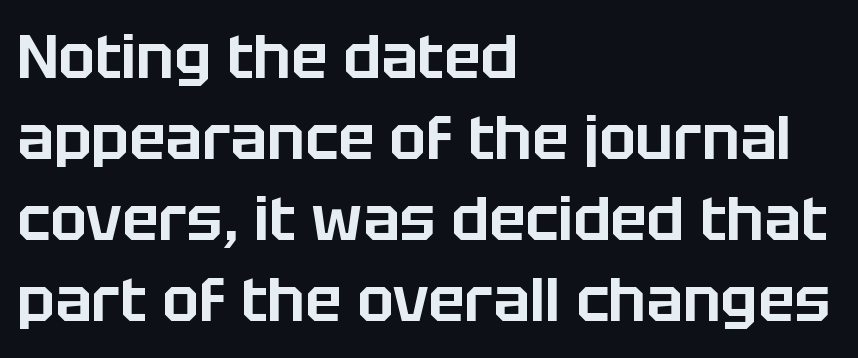
{"serif": "no", "italic": "no", "width": "normal", "stroke_contrast": "low", "x_height": "large", "monospaced": "no", "underline": "no", "align": "left", "line_spacing": "normal", "line_spacing_ratio": 1.33, "letter_spacing": "normal", "letter_spacing_em": 0.0, "glyph_px": 61}
